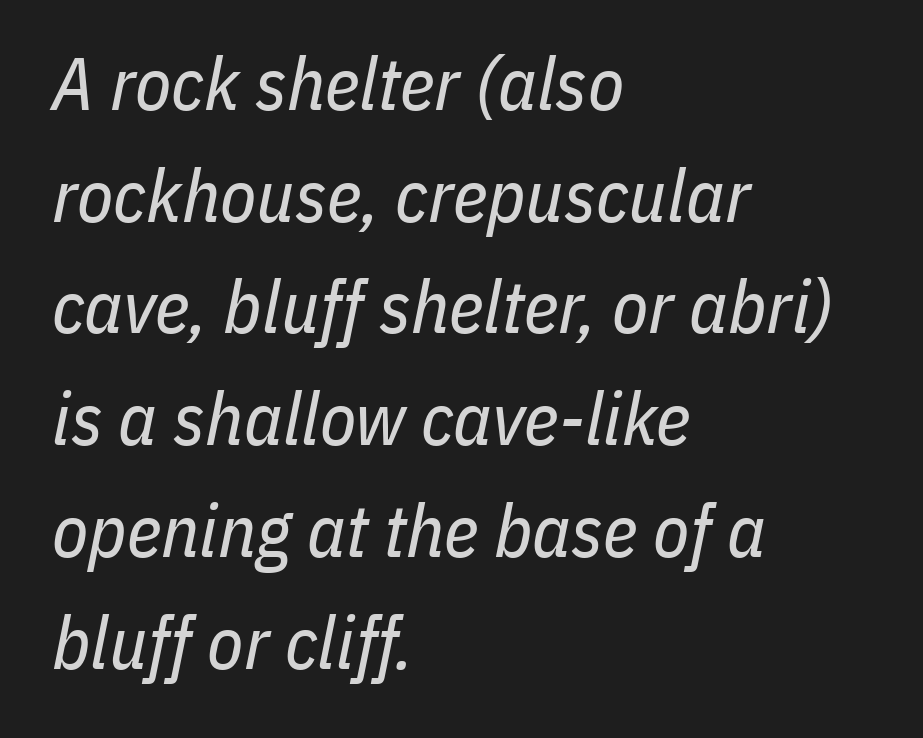
Q: Is the text bold? A: No.
Q: Is the text italic (slanted)? A: Yes, it leans right by about 11 degrees.
Q: Is the text underlined? A: No.
Q: How is the paragraph aligned? A: Left-aligned.
Q: Is the spacing between letters normal or unusually wide? A: Normal.
Q: Is the spacing between lines tight, normal or loose? A: Normal.
Q: Width (condensed, normal, or wide)? A: Condensed.
Q: Stroke contrast? A: Low.
Q: x-height? A: Medium.
Q: Monospaced? A: No.
